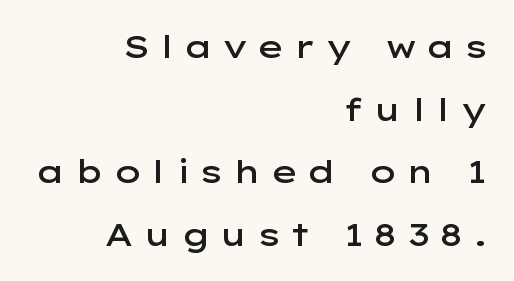
Q: Is the text bold? A: Semi-bold.
Q: Is the text italic (slanted)? A: No, it is upright.
Q: Is the typeface a serif or a sans-serif typeface? A: Sans-serif.
Q: Is the text underlined? A: No.
Q: How is the paragraph aligned? A: Right-aligned.
Q: Is the spacing between letters normal or unusually wide? A: Unusually wide.
Q: Is the spacing between lines tight, normal or loose? A: Loose.
Q: Width (condensed, normal, or wide)? A: Wide.
Q: Stroke contrast? A: Low.
Q: x-height? A: Medium.
Q: Monospaced? A: No.
